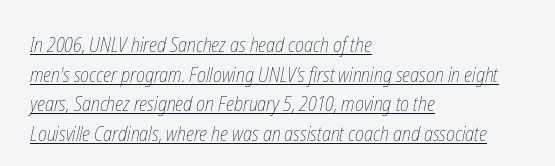
The image shows 20 px text type; set left-aligned, normal line spacing (1.48x), normal letter spacing, underlined.
